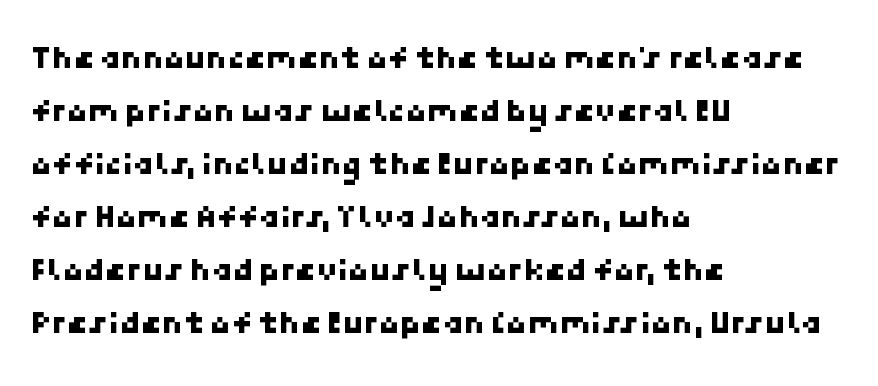
{"serif": "no", "width": "normal", "stroke_contrast": "low", "x_height": "medium", "underline": "no", "align": "left", "line_spacing": "normal", "line_spacing_ratio": 1.56, "letter_spacing": "normal", "letter_spacing_em": 0.0, "glyph_px": 34}
